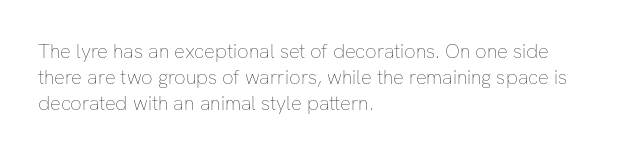
Q: Is the text bold? A: No.
Q: Is the text italic (slanted)? A: No, it is upright.
Q: Is the text underlined? A: No.
Q: How is the paragraph aligned? A: Left-aligned.
Q: Is the spacing between letters normal or unusually wide? A: Normal.
Q: Is the spacing between lines tight, normal or loose? A: Normal.
